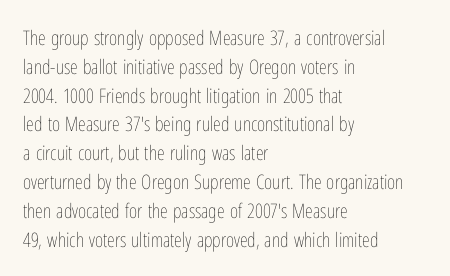
Q: Is the text bold? A: No.
Q: Is the text italic (slanted)? A: No, it is upright.
Q: Is the text underlined? A: No.
Q: How is the paragraph aligned? A: Left-aligned.
Q: Is the spacing between letters normal or unusually wide? A: Normal.
Q: Is the spacing between lines tight, normal or loose? A: Normal.
